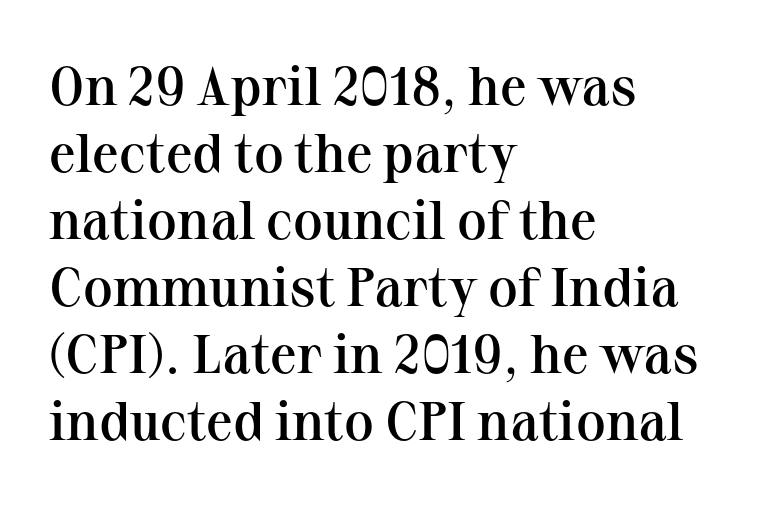
Q: Is the text bold? A: Semi-bold.
Q: Is the text italic (slanted)? A: No, it is upright.
Q: Is the typeface a serif or a sans-serif typeface? A: Serif.
Q: Is the text underlined? A: No.
Q: How is the paragraph aligned? A: Left-aligned.
Q: Is the spacing between letters normal or unusually wide? A: Normal.
Q: Width (condensed, normal, or wide)? A: Normal.
Q: Stroke contrast? A: Medium.
Q: x-height? A: Medium.
Q: Monospaced? A: No.
